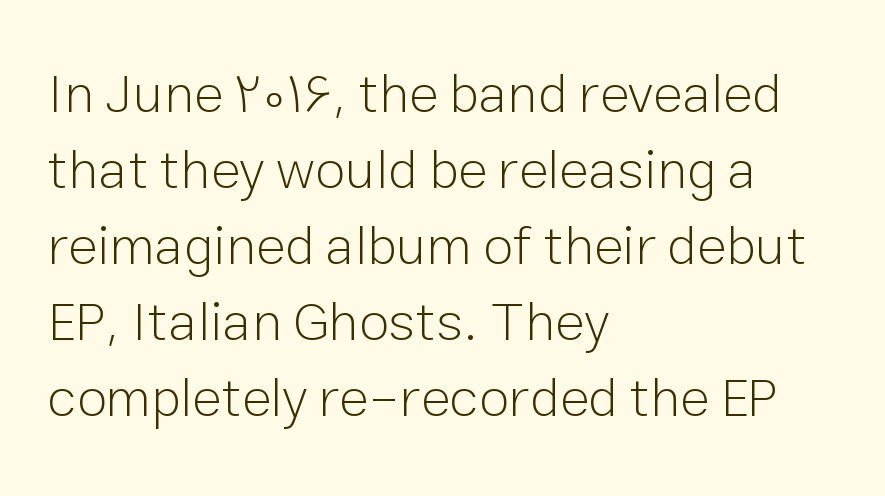
Vertical stems look standard width or narrower in stroke. Compared with typical body copy, the letter spacing here is the same. Has an underline been added? It has not. Casual observation: everything's shoved over to the left. Think of a printed novel: that variable character pitch is what you see here. In terms of leading, this rendering sits right in the middle.
